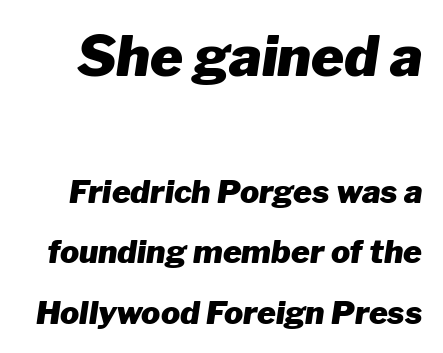
Q: Is the text bold? A: Yes.
Q: Is the text italic (slanted)? A: Yes, it leans right by about 8 degrees.
Q: Is the text underlined? A: No.
Q: Is the spacing between letters normal or unusually wide? A: Normal.
Q: Which block of text is set in a larger size, the first (top) or the second (bottom)? A: The first (top) one.
Q: Width (condensed, normal, or wide)? A: Normal.
Q: Stroke contrast? A: Low.
Q: x-height? A: Medium.
Q: Monospaced? A: No.
